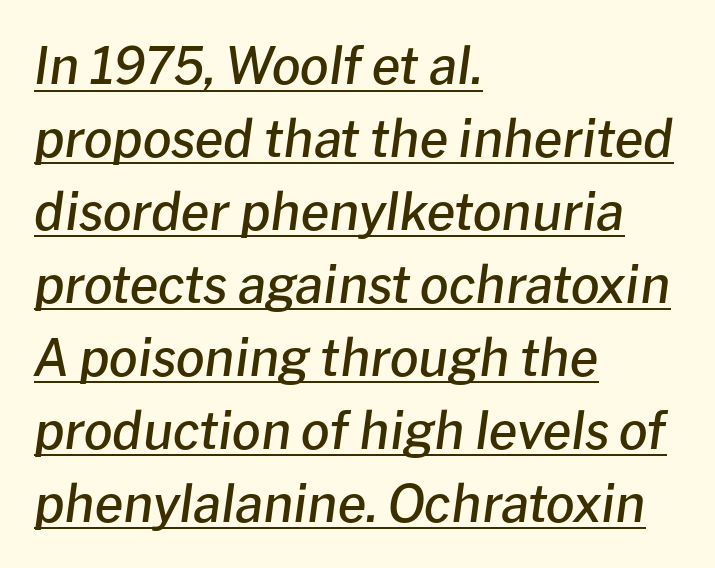
{"italic": "yes", "lean": "right", "slant_degrees": 8, "bold": "semi", "weight": "semibold", "width": "normal", "stroke_contrast": "low", "x_height": "medium", "monospaced": "no", "underline": "yes", "align": "left", "line_spacing": "normal", "line_spacing_ratio": 1.43, "letter_spacing": "normal", "letter_spacing_em": 0.0, "glyph_px": 51}
